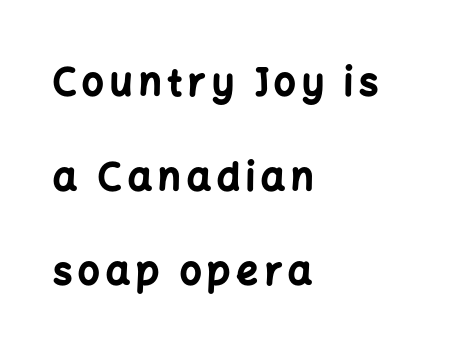
Q: Is the text bold? A: Yes.
Q: Is the text italic (slanted)? A: No, it is upright.
Q: Is the typeface a serif or a sans-serif typeface? A: Sans-serif.
Q: Is the text underlined? A: No.
Q: How is the paragraph aligned? A: Left-aligned.
Q: Is the spacing between lines tight, normal or loose? A: Loose.
Q: Width (condensed, normal, or wide)? A: Normal.
Q: Stroke contrast? A: Low.
Q: x-height? A: Medium.
Q: Monospaced? A: No.
